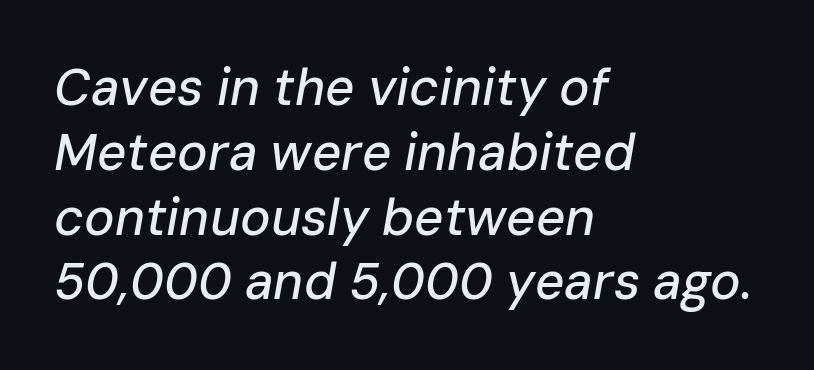
A clean baseline with only descenders dipping below it. Varying glyph widths throughout — classic text-font behaviour. The whole block is typeset with a tilt. The lines in this sample share a left origin and differ only in where they stop. How are the letters spaced? Ordinarily, with no added tracking.
